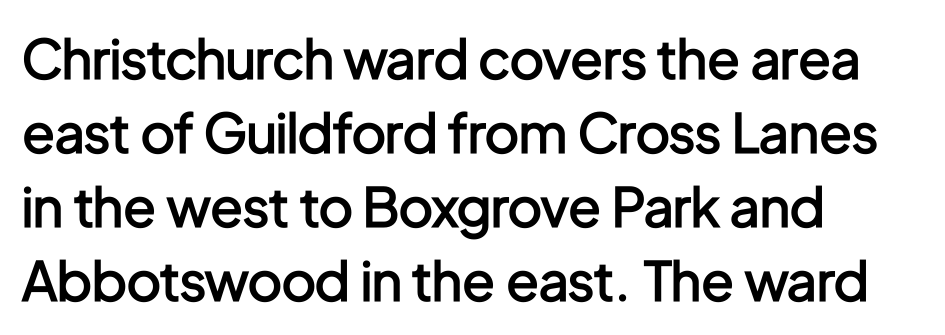
{"serif": "no", "italic": "no", "bold": "semi", "weight": "semibold", "width": "condensed", "stroke_contrast": "low", "x_height": "medium", "monospaced": "no", "underline": "no", "align": "left", "line_spacing": "normal", "line_spacing_ratio": 1.37, "letter_spacing": "normal", "letter_spacing_em": 0.0, "glyph_px": 54}
